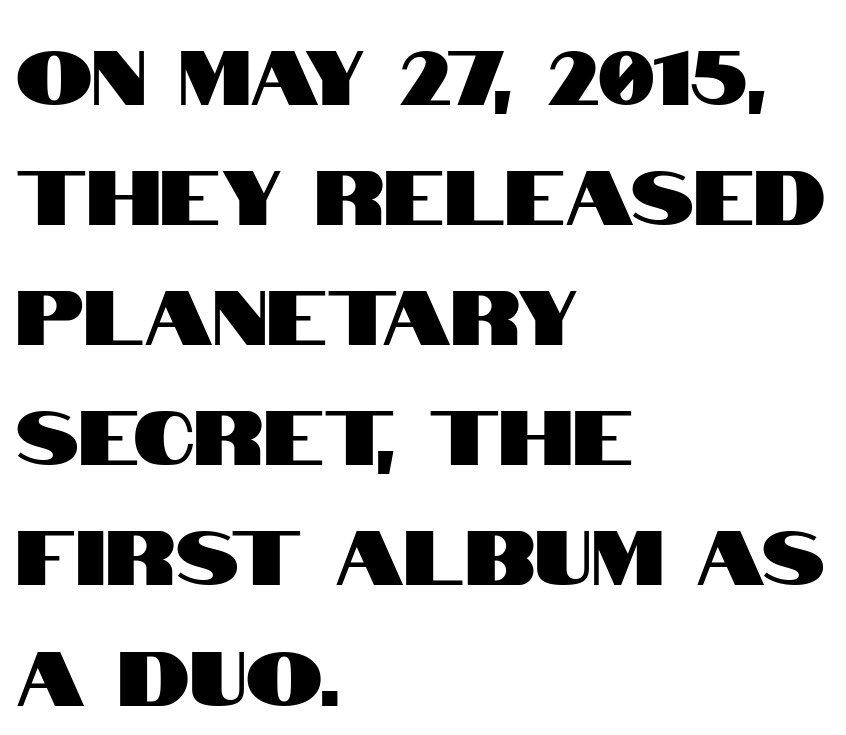
Proportional: the letters do not fall into vertical columns. This sample uses a sans-serif face. Regarding leading, the lines here are spaced in the standard way. The font's upright variant was chosen for this text. The text block is weighted toward the left margin, trailing off unevenly rightward. The face used here is rendered with its standard letterfit.
